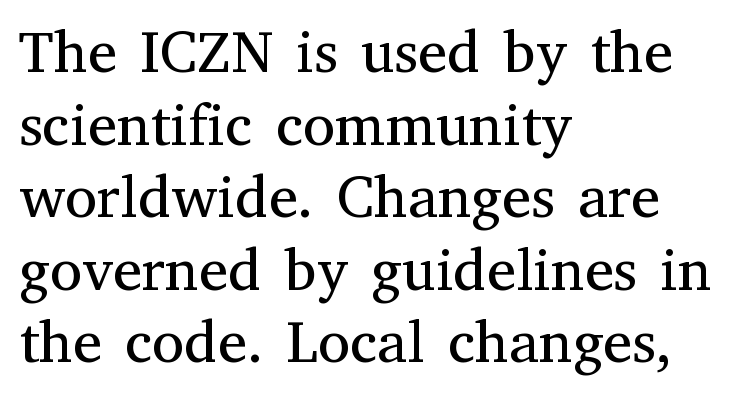
The space beneath each line is pristine and unruled. The lettering holds an erect, upright posture throughout. Type style note: has serifs. This sample has the flowing, uneven cadence of proportional lettering. Leftover space on each line is placed entirely after the last word.
